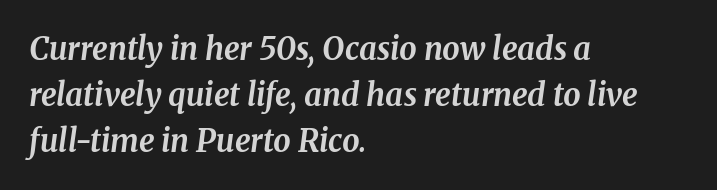
{"serif": "yes", "italic": "yes", "lean": "right", "slant_degrees": 8, "bold": "yes", "weight": "bold", "width": "normal", "stroke_contrast": "medium", "x_height": "medium", "monospaced": "no", "underline": "no", "align": "left", "line_spacing": "normal", "line_spacing_ratio": 1.48, "letter_spacing": "normal", "letter_spacing_em": 0.0, "glyph_px": 31}
